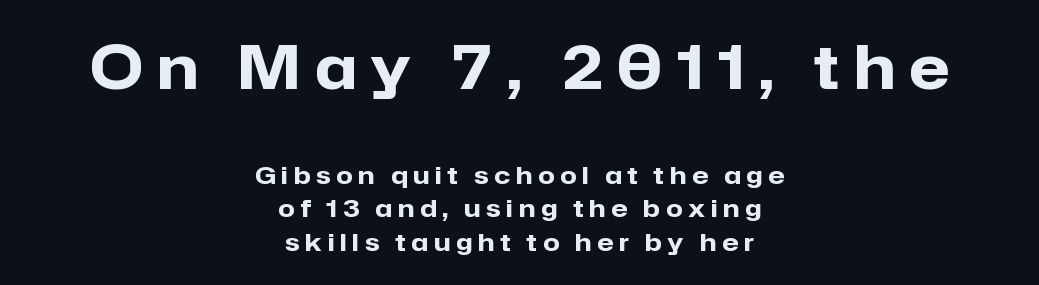
Visually the block forms a symmetrical silhouette, jagged on both flanks. The passage shown stacks its lines at a standard gap. Top chunk: large. Bottom chunk: small. Tall strokes in this sample are plumb rather than angled. Looks like regular typesetting: each glyph gets only the width it needs. A typesetter would label this face a sans.
